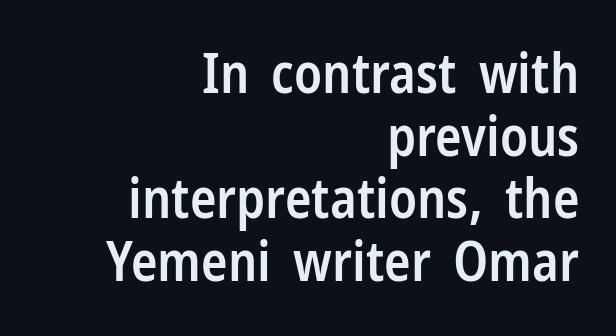
The image shows 55 px semibold, condensed sans-serif type, upright; set right-aligned, tight line spacing (1.14x), normal letter spacing, not underlined; low stroke contrast and a medium x-height.
